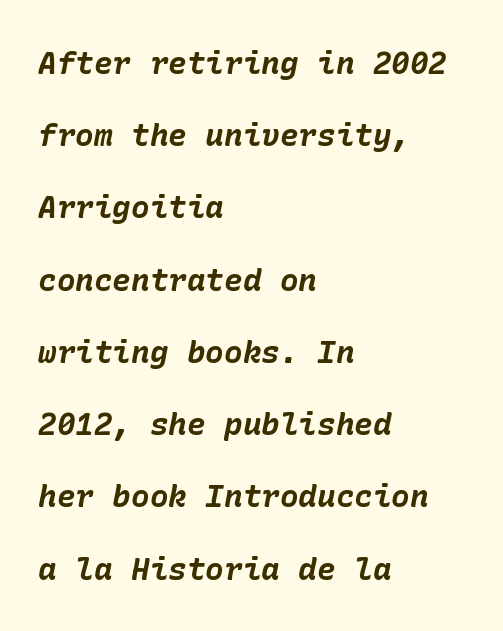
Q: Is the text bold? A: Yes.
Q: Is the text italic (slanted)? A: Yes, it leans right by about 10 degrees.
Q: Is the text underlined? A: No.
Q: How is the paragraph aligned? A: Left-aligned.
Q: Is the spacing between letters normal or unusually wide? A: Normal.
Q: Is the spacing between lines tight, normal or loose? A: Loose.
Q: Width (condensed, normal, or wide)? A: Normal.
Q: Stroke contrast? A: Low.
Q: x-height? A: Medium.
